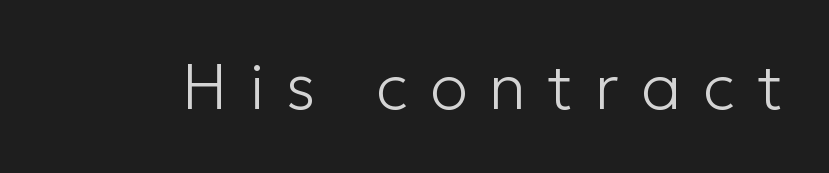
The image shows 64 px light sans-serif type, upright; set unusually wide letter spacing (+0.34 em), not underlined; low stroke contrast and a medium x-height.
